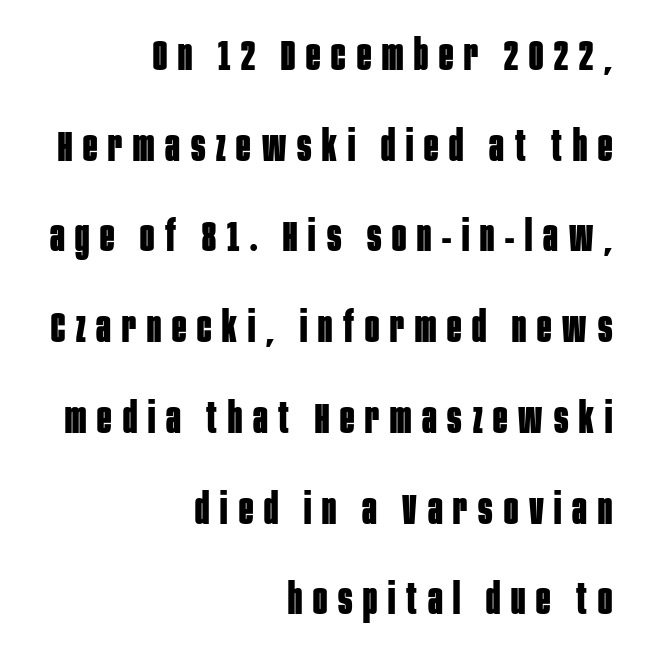
{"serif": "no", "italic": "no", "bold": "yes", "weight": "bold", "width": "condensed", "stroke_contrast": "low", "x_height": "large", "monospaced": "no", "underline": "no", "align": "right", "line_spacing": "loose", "line_spacing_ratio": 2.16, "letter_spacing": "wide", "letter_spacing_em": 0.26, "glyph_px": 42}
